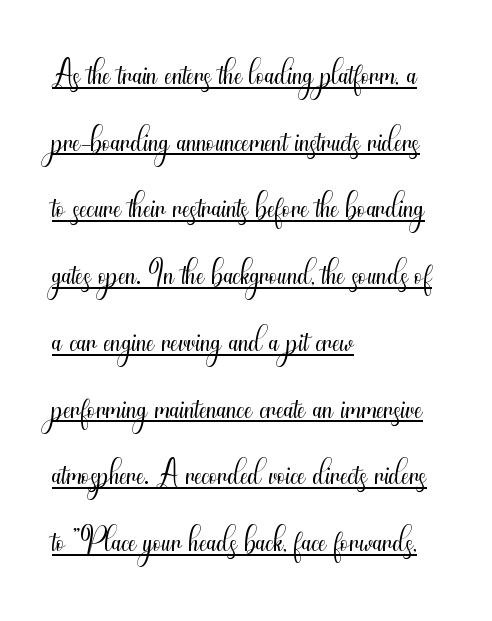
The image shows 48 px light, condensed sans-serif type; set left-aligned, normal line spacing (1.39x), normal letter spacing, underlined; medium stroke contrast and a small x-height.
